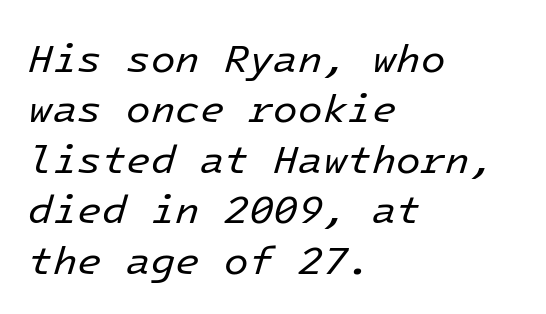
Q: Is the text bold? A: No.
Q: Is the text italic (slanted)? A: Yes, it leans right by about 16 degrees.
Q: Is the text underlined? A: No.
Q: How is the paragraph aligned? A: Left-aligned.
Q: Is the spacing between letters normal or unusually wide? A: Normal.
Q: Is the spacing between lines tight, normal or loose? A: Normal.
Q: Width (condensed, normal, or wide)? A: Normal.
Q: Stroke contrast? A: Low.
Q: x-height? A: Medium.
